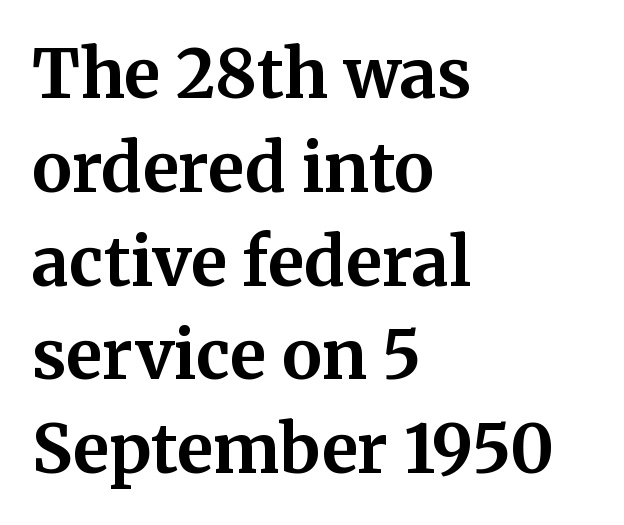
The image shows 67 px bold serif type, upright; set left-aligned, normal line spacing (1.4x), normal letter spacing, not underlined; medium stroke contrast and a medium x-height.
